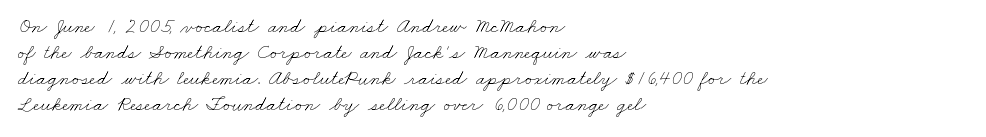
The image shows 21 px text type; set left-aligned, line spacing 1.24x, normal letter spacing, not underlined.
